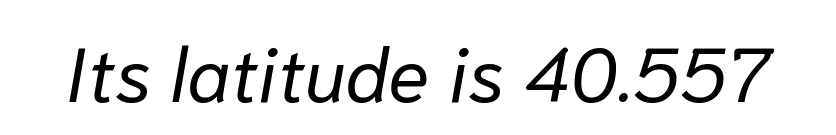
The passage shown is typed in a proportional face where columns would drift. The face used here is rendered with its standard letterfit. Each row of text sits above clean, open space. The rendering applies a slant to the glyphs. The font is comparable to plain body text, perhaps lighter.
